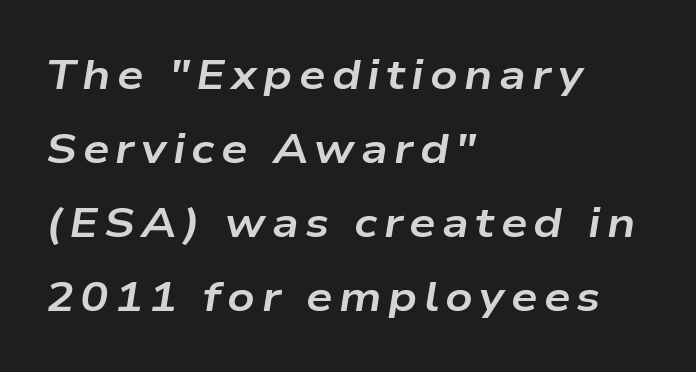
Strong, thick strokes mark this as bold type. The rendering applies a slant to the glyphs. The string is rendered with underlining switched off. The face used here is proportionally spaced, like ordinary book or web type. The compositor pushed each line to the left boundary.
